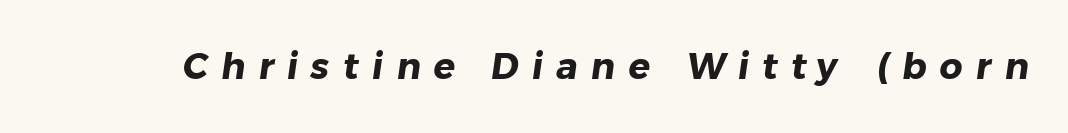
Q: Is the text bold? A: Yes.
Q: Is the typeface a serif or a sans-serif typeface? A: Sans-serif.
Q: Is the text underlined? A: No.
Q: Is the spacing between letters normal or unusually wide? A: Unusually wide.
Q: Width (condensed, normal, or wide)? A: Normal.
Q: Stroke contrast? A: Low.
Q: x-height? A: Medium.
Q: Monospaced? A: No.
